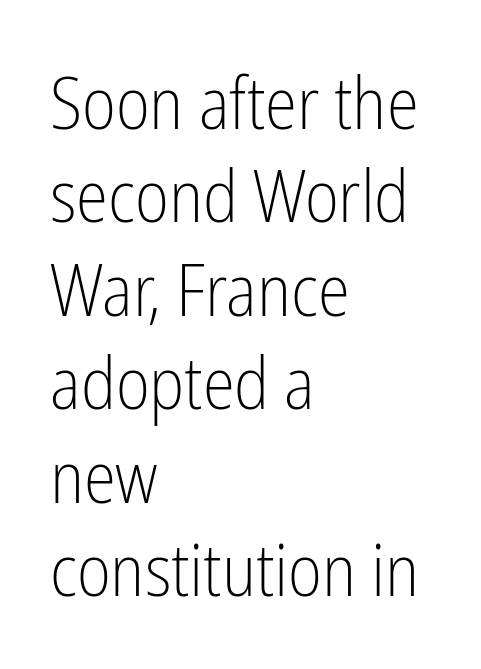
Bare-footed words on every line. Stems and bowls with no extra thickness — not bold. Is this a fixed-width face? No — the glyphs have proportional, varying widths. Compared with a centered layout, this one pins lines to the left instead. You can tell it's not italic because the verticals are truly vertical.
